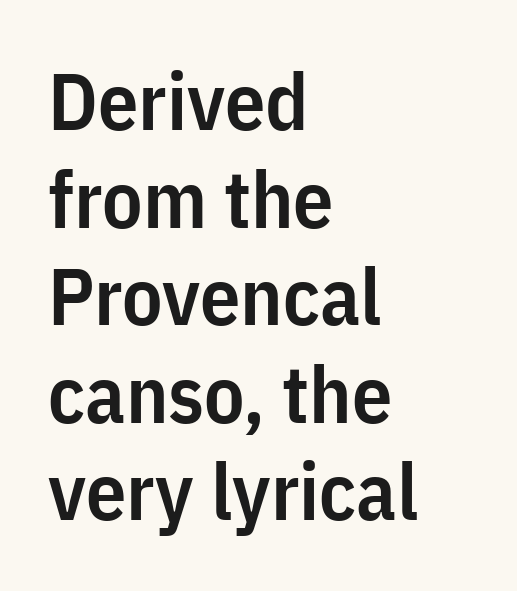
Unlike italic type, these characters show no tilt at all. These lines are rendered in a variable-pitch font. Clear beneath every line of the passage. Semibold letterforms, between regular and bold. The setting favours the left margin, as ordinary paragraphs usually do.
